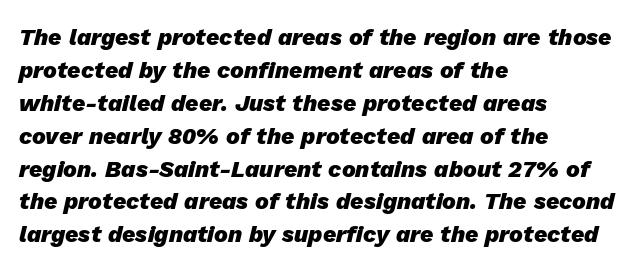
Q: Is the text bold? A: Yes.
Q: Is the text italic (slanted)? A: Yes, it leans right by about 13 degrees.
Q: Is the text underlined? A: No.
Q: How is the paragraph aligned? A: Left-aligned.
Q: Is the spacing between letters normal or unusually wide? A: Normal.
Q: Is the spacing between lines tight, normal or loose? A: Normal.
